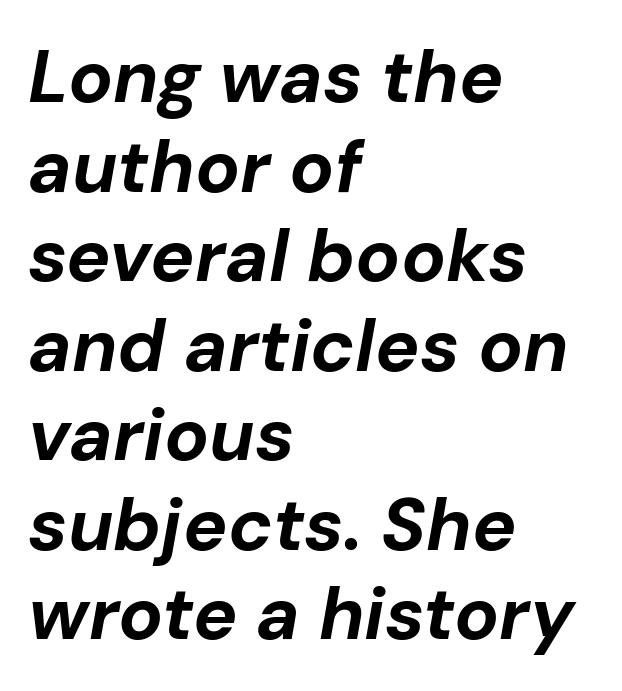
Do the characters align in a grid? No, the font is proportional. Typesetter's note: full bold, strokes at maximum text heaviness. Alignment: flush left. Words float on clear page, feet unadorned.
